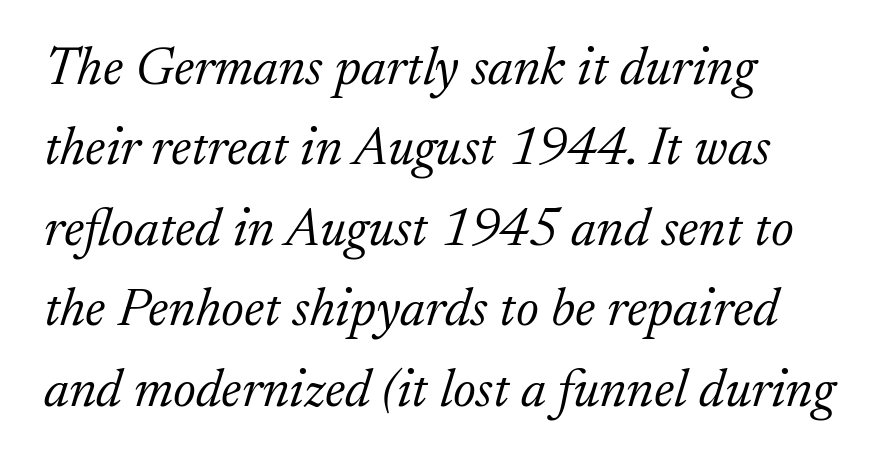
{"serif": "yes", "italic": "yes", "lean": "right", "slant_degrees": 17, "bold": "no", "weight": "light", "width": "normal", "stroke_contrast": "low", "x_height": "small", "monospaced": "no", "underline": "no", "align": "left", "line_spacing": "normal", "line_spacing_ratio": 1.49, "letter_spacing": "normal", "letter_spacing_em": 0.0, "glyph_px": 54}
